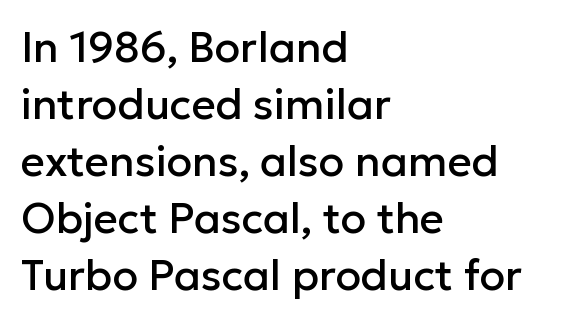
Q: Is the text italic (slanted)? A: No, it is upright.
Q: Is the typeface a serif or a sans-serif typeface? A: Sans-serif.
Q: Is the text underlined? A: No.
Q: How is the paragraph aligned? A: Left-aligned.
Q: Is the spacing between letters normal or unusually wide? A: Normal.
Q: Is the spacing between lines tight, normal or loose? A: Normal.
Q: Width (condensed, normal, or wide)? A: Normal.
Q: Stroke contrast? A: Low.
Q: x-height? A: Medium.
Q: Monospaced? A: No.
